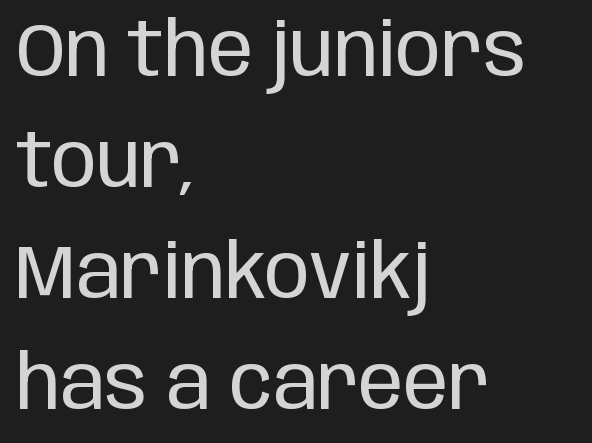
Inter-character spacing is left at the font's built-in metrics. The paragraph shown leans on its left margin. Think of a printed novel: that variable character pitch is what you see here. The passage shown is not bold in any degree.
